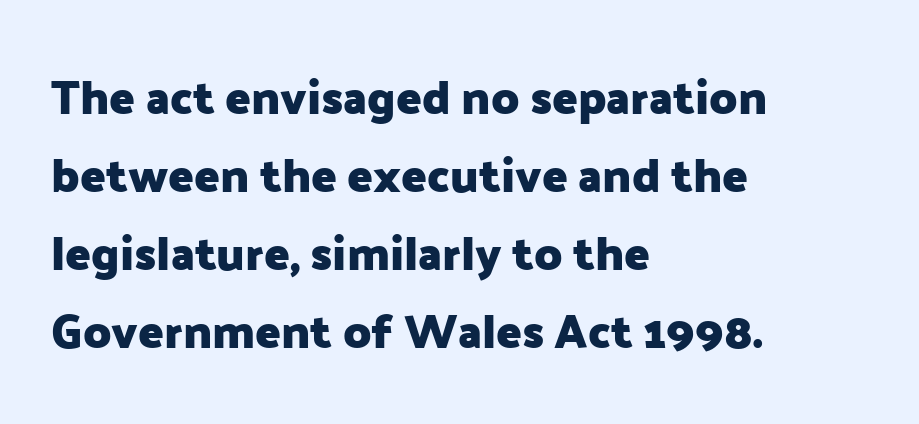
The image shows 47 px heavy sans-serif type, upright; set left-aligned, normal line spacing (1.66x), normal letter spacing, not underlined; low stroke contrast and a medium x-height.
